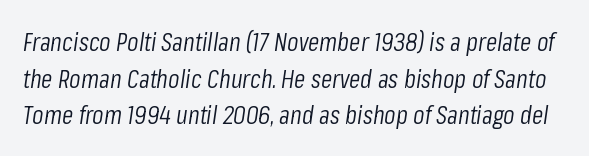
{"italic": "yes", "lean": "right", "slant_degrees": 8, "bold": "no", "underline": "no", "line_spacing": "normal", "line_spacing_ratio": 1.41, "letter_spacing": "normal", "letter_spacing_em": 0.0, "glyph_px": 26}
